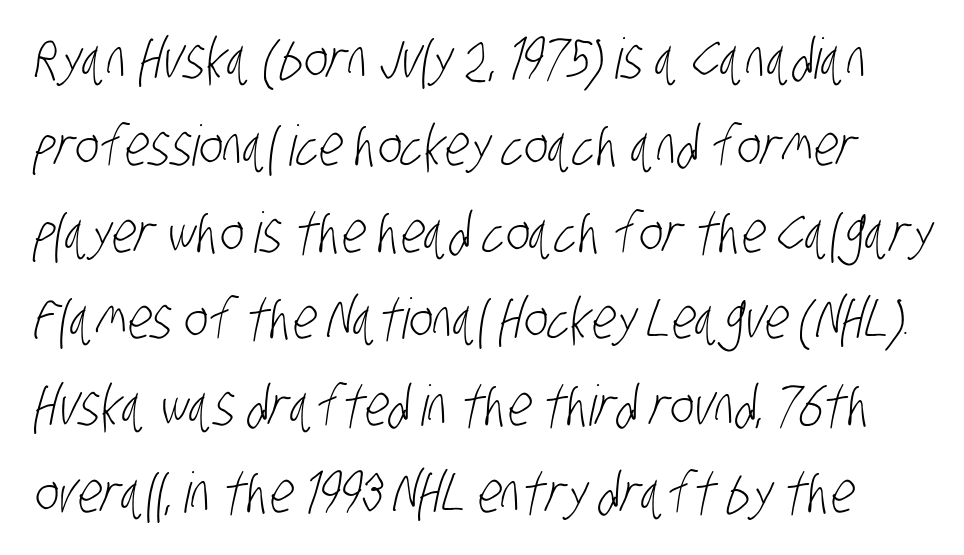
The image shows 56 px light, condensed sans-serif type; set normal line spacing (1.55x), normal letter spacing, not underlined; low stroke contrast and a large x-height.
